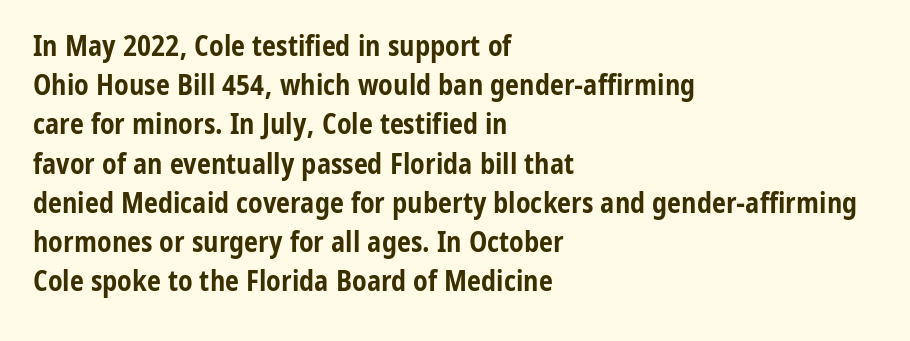
The image shows 28 px bold, condensed sans-serif type, upright; set left-aligned, normal line spacing (1.4x), normal letter spacing, not underlined; low stroke contrast and a medium x-height.
